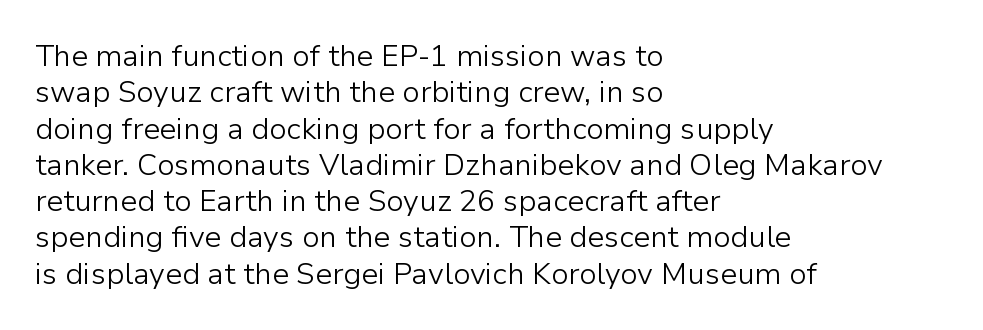
The font family rendered here belongs to the sans-serif group. Rule under the text: the space is simply empty. Think of a printed novel: that variable character pitch is what you see here. Is the block centered? No — it sits flush against the left margin. Compared with typical body copy, the letter spacing here is the same.
